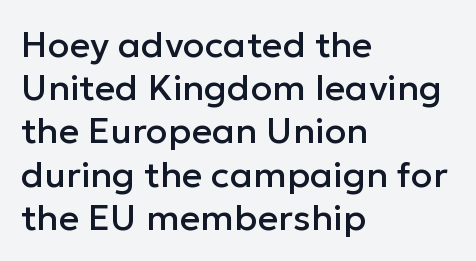
The image shows 36 px sans-serif type, upright; set left-aligned, line spacing 1.2x, normal letter spacing, not underlined; low stroke contrast and a medium x-height.
